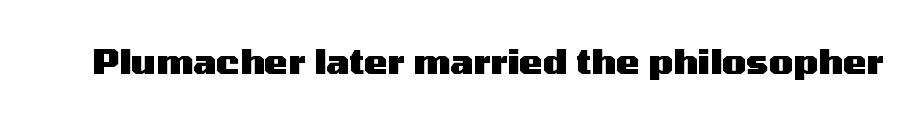
The image shows 35 px heavy, wide sans-serif type, upright; set normal letter spacing, not underlined; medium stroke contrast and a medium x-height.
